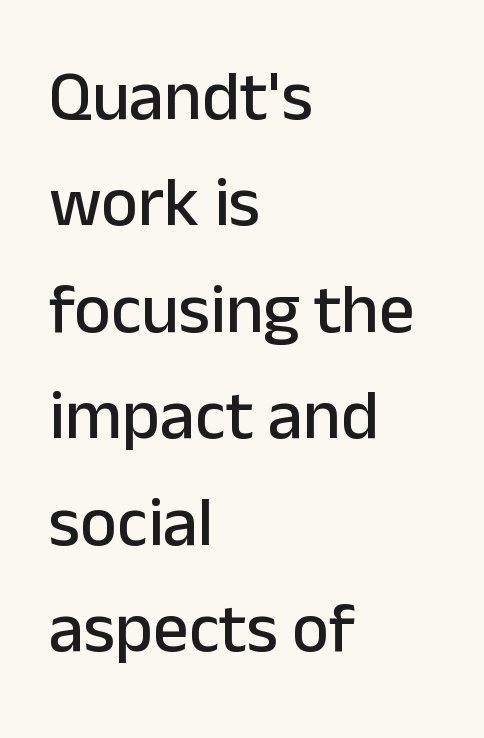
Descenders are the only things crossing below the line. You could call the tracking neutral — neither tight nor loose. If you drew a line through each stem, it would be perfectly vertical. Compared with a centered layout, this one pins lines to the left instead.
